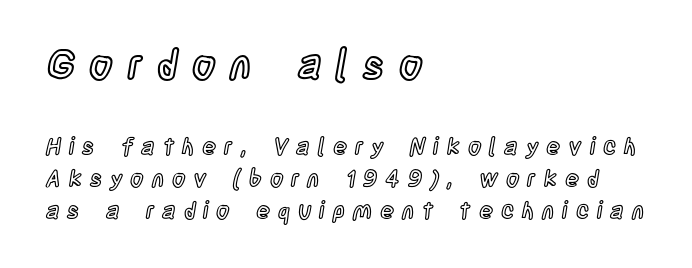
Q: Is the text italic (slanted)? A: Yes.
Q: Is the text underlined? A: No.
Q: How is the paragraph aligned? A: Left-aligned.
Q: Is the spacing between letters normal or unusually wide? A: Unusually wide.
Q: Is the spacing between lines tight, normal or loose? A: Normal.
Q: Which block of text is set in a larger size, the first (top) or the second (bottom)? A: The first (top) one.
Q: Width (condensed, normal, or wide)? A: Condensed.
Q: x-height? A: Large.
Q: Monospaced? A: No.
